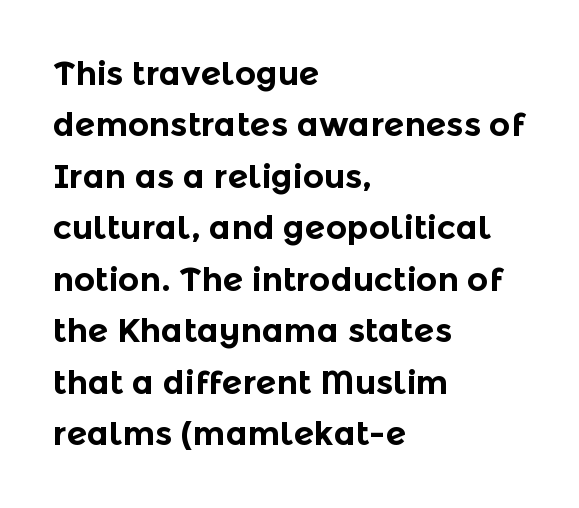
Q: Is the text bold? A: Yes.
Q: Is the text italic (slanted)? A: No, it is upright.
Q: Is the typeface a serif or a sans-serif typeface? A: Sans-serif.
Q: Is the text underlined? A: No.
Q: How is the paragraph aligned? A: Left-aligned.
Q: Is the spacing between letters normal or unusually wide? A: Normal.
Q: Is the spacing between lines tight, normal or loose? A: Normal.
Q: Width (condensed, normal, or wide)? A: Normal.
Q: x-height? A: Medium.
Q: Monospaced? A: No.
